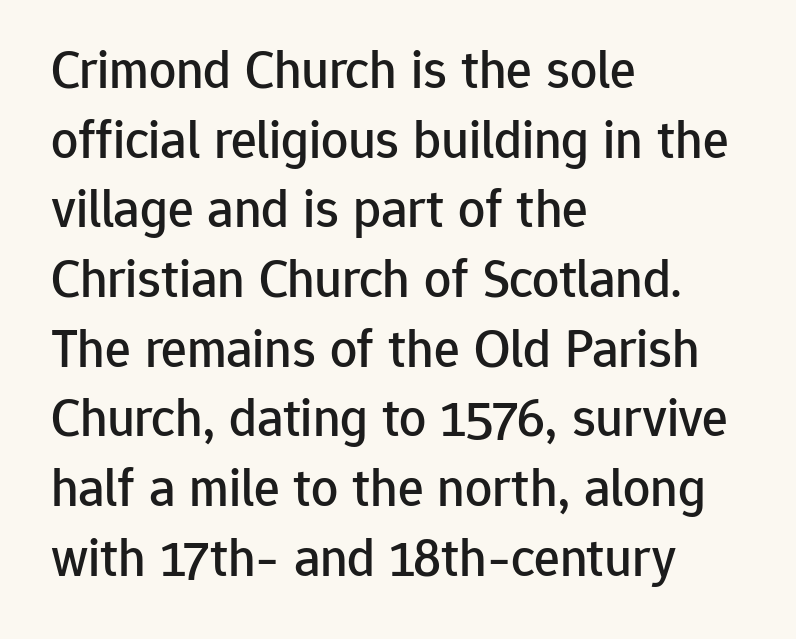
Q: Is the text italic (slanted)? A: No, it is upright.
Q: Is the typeface a serif or a sans-serif typeface? A: Sans-serif.
Q: Is the text underlined? A: No.
Q: How is the paragraph aligned? A: Left-aligned.
Q: Is the spacing between letters normal or unusually wide? A: Normal.
Q: Is the spacing between lines tight, normal or loose? A: Normal.
Q: Width (condensed, normal, or wide)? A: Normal.
Q: Stroke contrast? A: Low.
Q: x-height? A: Medium.
Q: Monospaced? A: No.
